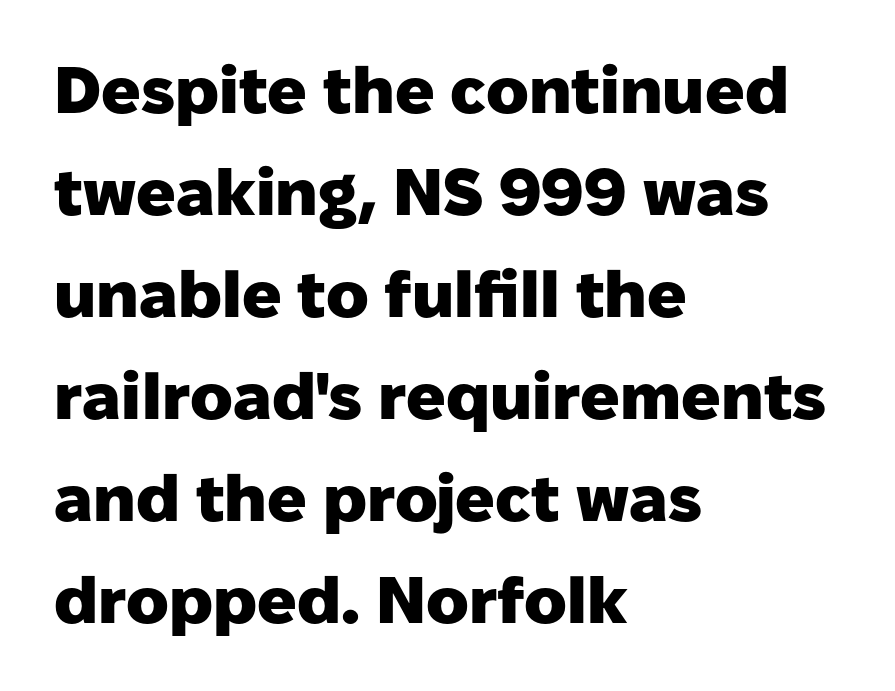
The image shows 65 px heavy sans-serif type, upright; set left-aligned, normal line spacing (1.57x), normal letter spacing, not underlined; low stroke contrast and a medium x-height.
